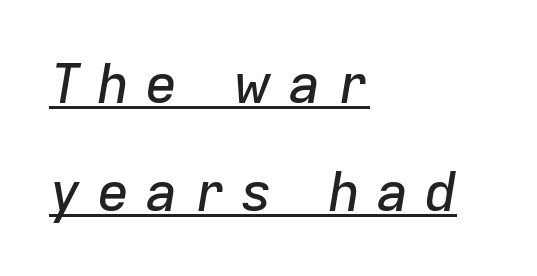
{"italic": "yes", "lean": "right", "slant_degrees": 9, "width": "normal", "stroke_contrast": "low", "x_height": "medium", "monospaced": "no", "underline": "yes", "align": "left", "line_spacing": "loose", "line_spacing_ratio": 1.96, "letter_spacing": "wide", "letter_spacing_em": 0.27, "glyph_px": 55}
